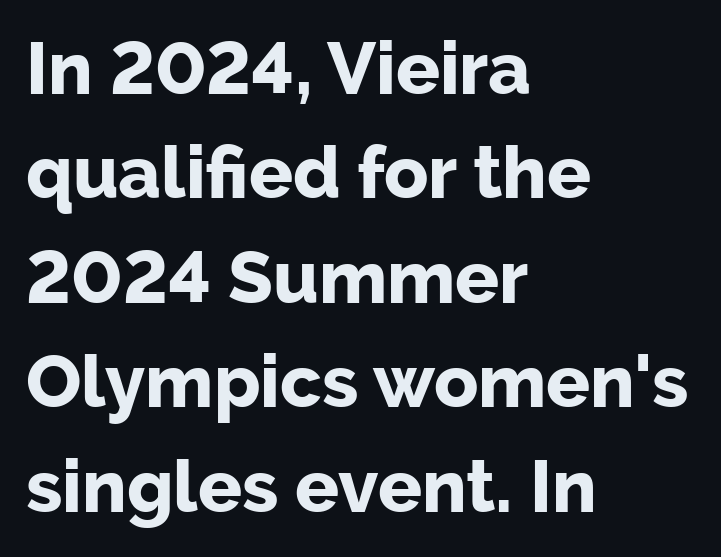
The image shows 73 px bold sans-serif type, upright; set left-aligned, normal line spacing (1.43x), normal letter spacing, not underlined; low stroke contrast and a medium x-height.
